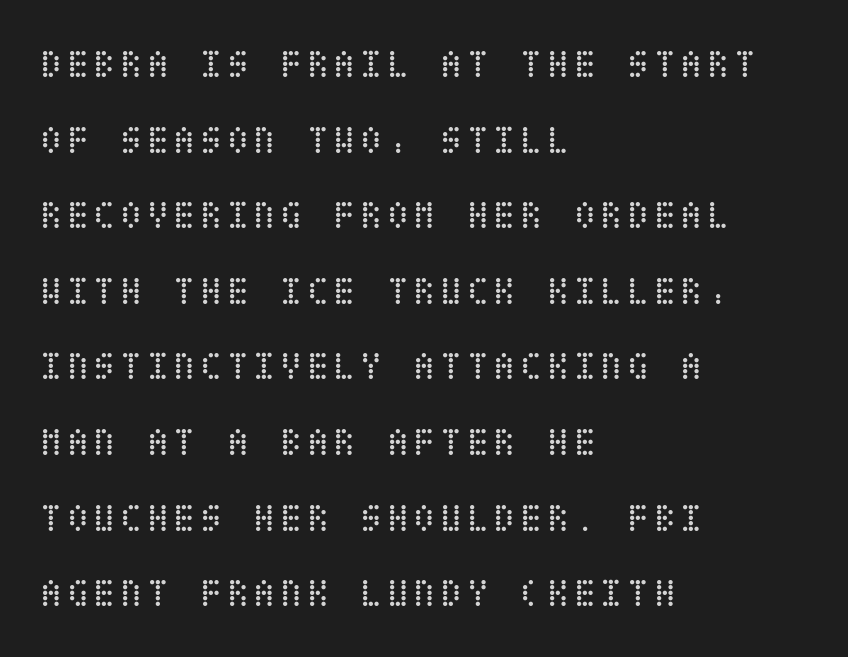
Lines of text with bare space underneath. Caption: multi-line text, flush left, ragged right. Italic? Not at all — the glyphs are vertical. The strokes carry an ordinary text weight at most.
